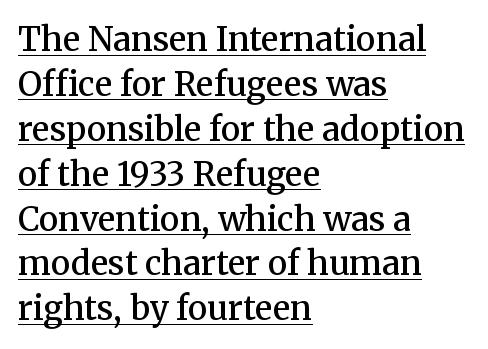
The image shows 33 px semibold serif type, upright; set left-aligned, normal line spacing (1.36x), normal letter spacing, underlined; medium stroke contrast and a medium x-height.
